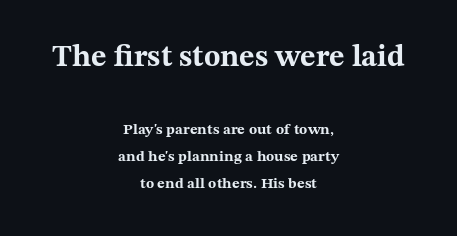
The words here are not underlined. Every row of glyphs is offset so its center matches the block's center. The designer went with a serif here, giving each stem small feet. What stands out about the letter spacing? Nothing — it is the standard amount.
